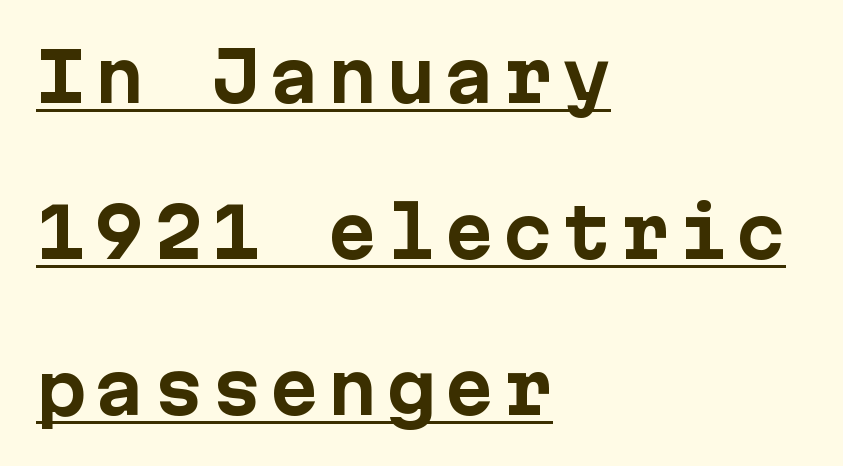
The image shows 67 px bold sans-serif type, upright, monospaced; set left-aligned, loose line spacing (2.33x), underlined; low stroke contrast and a medium x-height.
